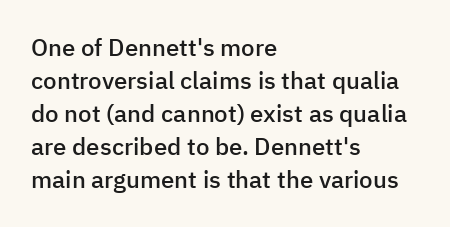
Q: Is the text bold? A: Semi-bold.
Q: Is the text italic (slanted)? A: No, it is upright.
Q: Is the text underlined? A: No.
Q: How is the paragraph aligned? A: Left-aligned.
Q: Is the spacing between letters normal or unusually wide? A: Normal.
Q: Is the spacing between lines tight, normal or loose? A: Normal.
